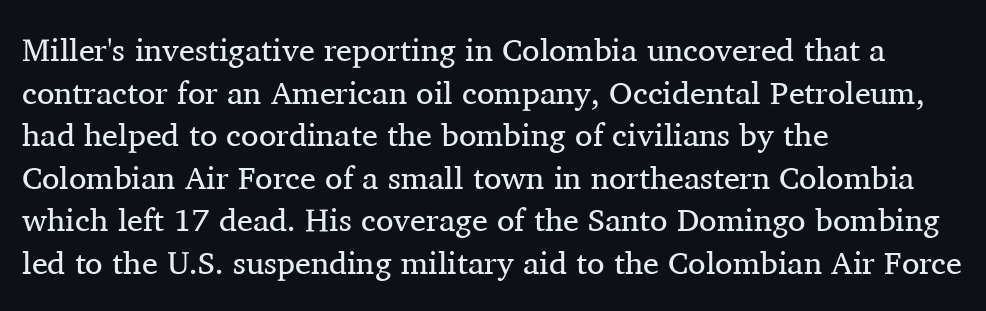
Honestly, the letter spacing is just normal — you wouldn't notice it. You can tell from the footed stems that serif type was used. The type sits square on the baseline with zero lean. Notice how the passage keeps a crisp vertical edge on the left only. The baseline area is clear.
